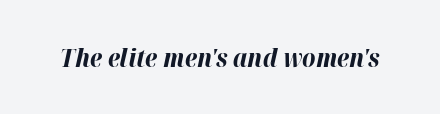
Notice how thick the strokes are: this is what a full bold looks like. Default kerning and tracking; the words read as compact shapes. The words here are not underlined. Slanted lettering throughout.
